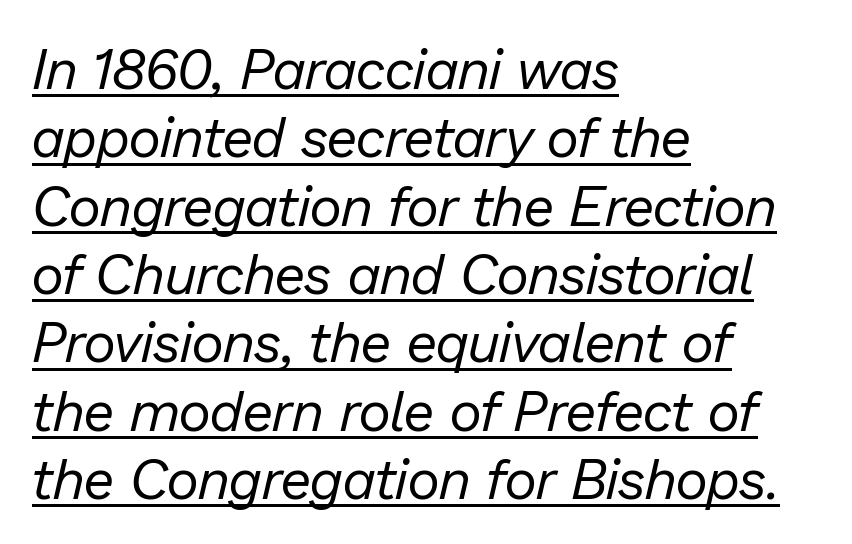
{"italic": "yes", "lean": "right", "slant_degrees": 13, "bold": "no", "weight": "regular", "width": "normal", "stroke_contrast": "low", "x_height": "medium", "monospaced": "no", "underline": "yes", "align": "left", "line_spacing_ratio": 1.22, "letter_spacing": "normal", "letter_spacing_em": 0.0, "glyph_px": 56}
